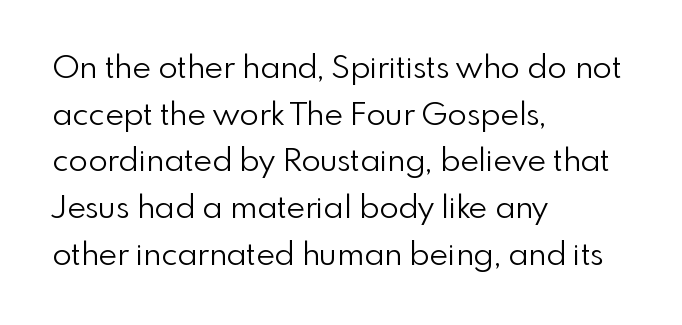
{"serif": "no", "italic": "no", "bold": "no", "weight": "light", "width": "normal", "stroke_contrast": "low", "x_height": "small", "monospaced": "no", "underline": "no", "align": "left", "line_spacing": "normal", "line_spacing_ratio": 1.46, "letter_spacing": "normal", "letter_spacing_em": 0.0, "glyph_px": 32}
